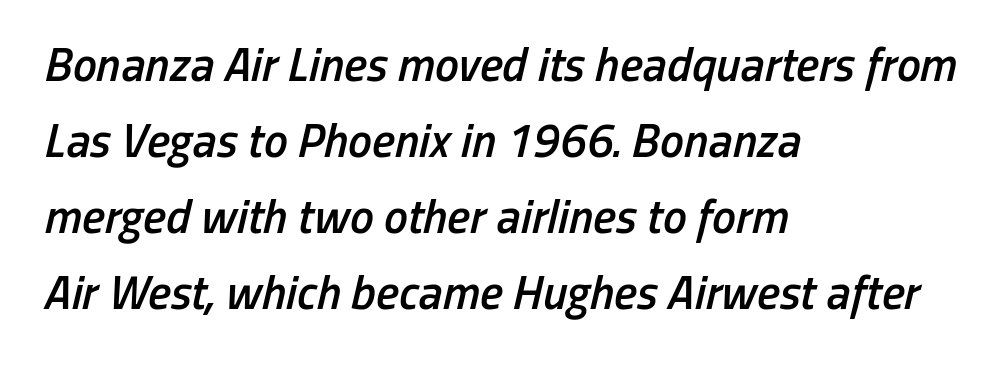
Compared with a centered layout, this one pins lines to the left instead. The text carries the slant typical of an italic or oblique font. The passage shown is not underscored anywhere. Summary of vertical rhythm: regular, with standard interline spacing. Compared with an ordinary text face, these strokes are moderately heavier — a semibold. The line texture is even and compact thanks to regular tracking.
